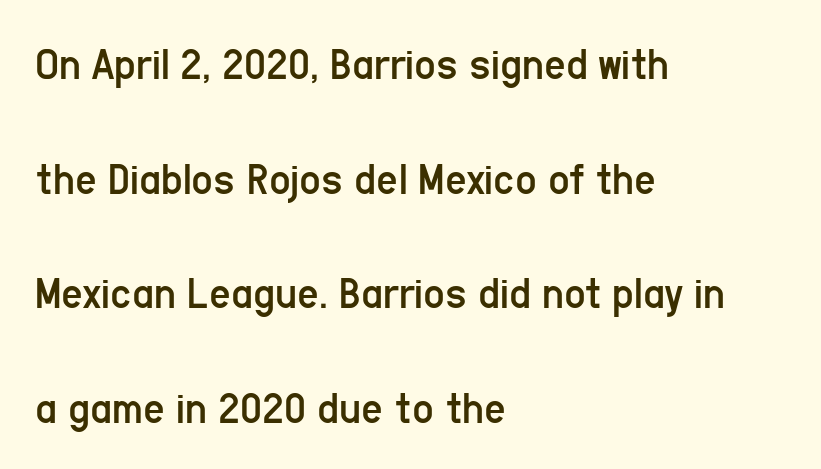
This block would shrink considerably if given ordinary leading; it's expanded now. The lines are quadded left. Quick note: underline off. Caption: standard tracking, unaltered.
